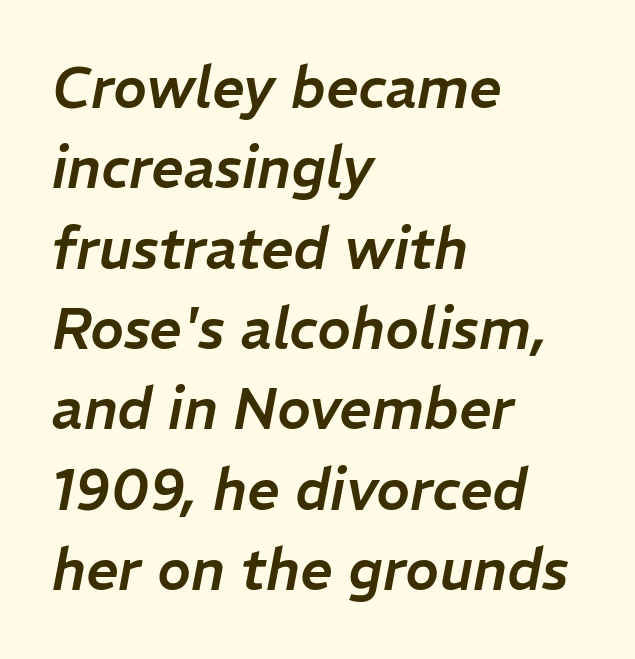
The image shows 57 px text type, italic (leaning right); set left-aligned, normal line spacing (1.41x), normal letter spacing, not underlined; low stroke contrast and a medium x-height.
